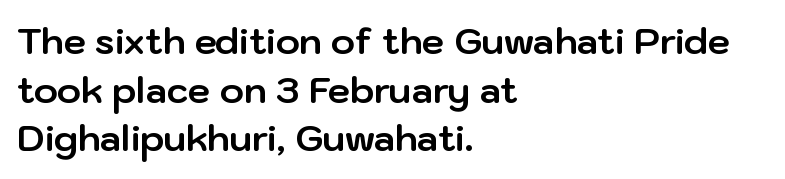
Q: Is the text bold? A: Yes.
Q: Is the text italic (slanted)? A: No, it is upright.
Q: Is the typeface a serif or a sans-serif typeface? A: Sans-serif.
Q: Is the text underlined? A: No.
Q: How is the paragraph aligned? A: Left-aligned.
Q: Is the spacing between letters normal or unusually wide? A: Normal.
Q: Is the spacing between lines tight, normal or loose? A: Normal.
Q: Width (condensed, normal, or wide)? A: Normal.
Q: Stroke contrast? A: Low.
Q: x-height? A: Medium.
Q: Monospaced? A: No.
